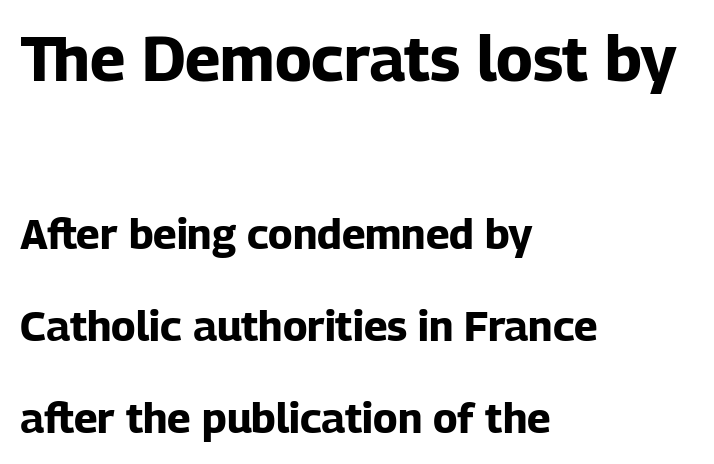
The letters carry no serifs — their stems end cleanly without finishing strokes. Layout note: lines flush left. Typesetter's note — upper block bumped up in size, lower block left smaller. Lines of text with bare space underneath. Students, note that the glyphs here touch the page at normal intervals. Do the characters align in a grid? No, the font is proportional.
